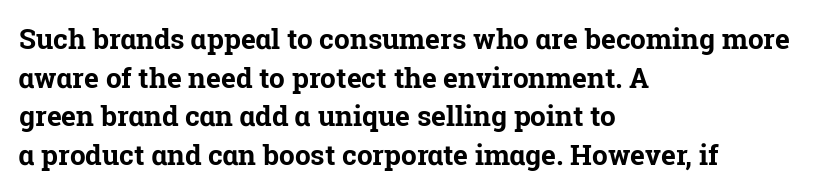
The image shows 28 px bold serif type, upright; set left-aligned, normal line spacing (1.38x), normal letter spacing, not underlined; low stroke contrast and a medium x-height.
